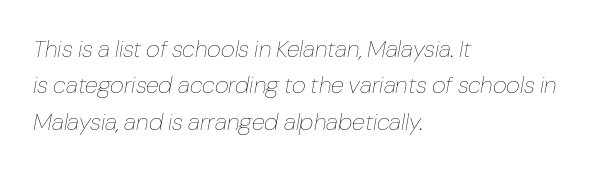
The image shows 24 px text type, italic (leaning right); set left-aligned, normal line spacing (1.52x), normal letter spacing, not underlined.
